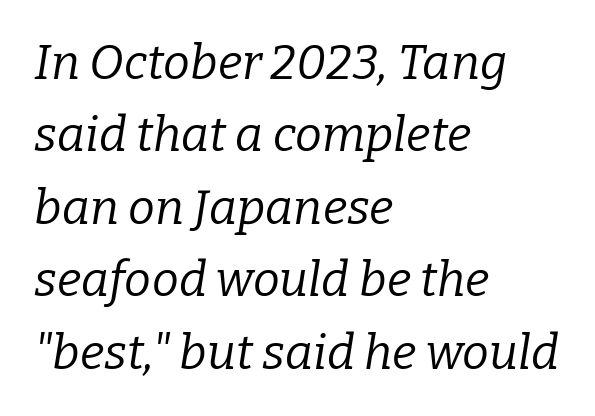
Each line starts at the same left margin while the right side varies. Decoration check: the copy has no underline. Observe the lean: these are italic letterforms. Is this a sans? No — the strokes have serifs.
